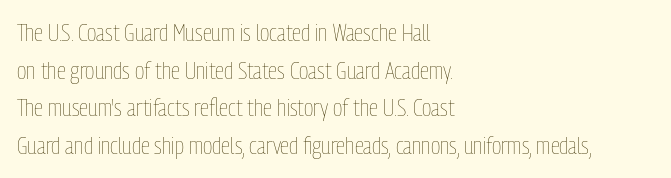
{"italic": "no", "bold": "no", "underline": "no", "align": "left", "line_spacing": "normal", "line_spacing_ratio": 1.57, "letter_spacing": "normal", "letter_spacing_em": 0.0, "glyph_px": 24}
